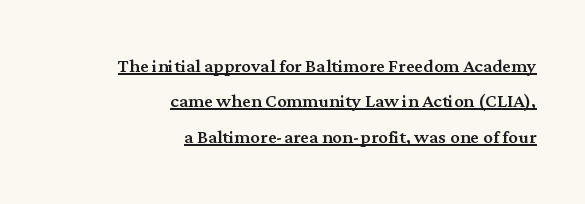
Q: Is the text italic (slanted)? A: No, it is upright.
Q: Is the text underlined? A: Yes.
Q: How is the paragraph aligned? A: Right-aligned.
Q: Is the spacing between letters normal or unusually wide? A: Normal.
Q: Is the spacing between lines tight, normal or loose? A: Normal.
